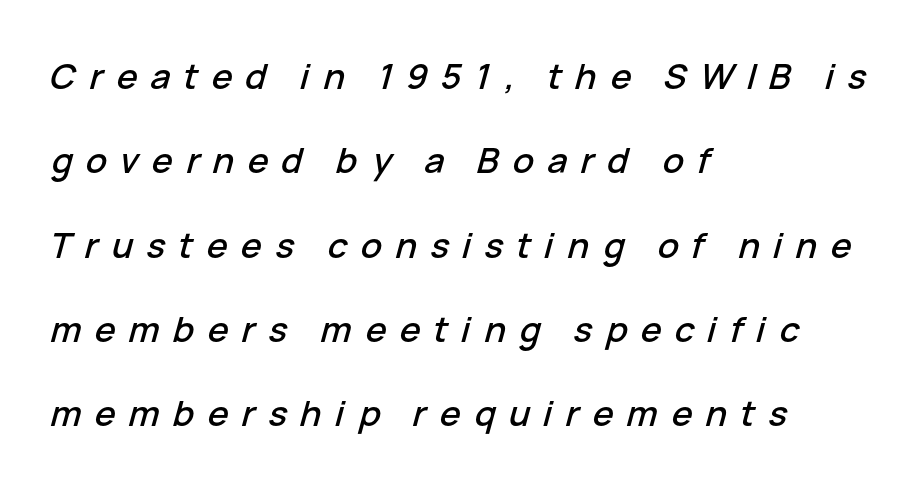
Q: Is the text italic (slanted)? A: Yes, it leans right by about 15 degrees.
Q: Is the text underlined? A: No.
Q: How is the paragraph aligned? A: Left-aligned.
Q: Is the spacing between letters normal or unusually wide? A: Unusually wide.
Q: Is the spacing between lines tight, normal or loose? A: Loose.
Q: Width (condensed, normal, or wide)? A: Normal.
Q: Stroke contrast? A: Low.
Q: x-height? A: Medium.
Q: Monospaced? A: No.
